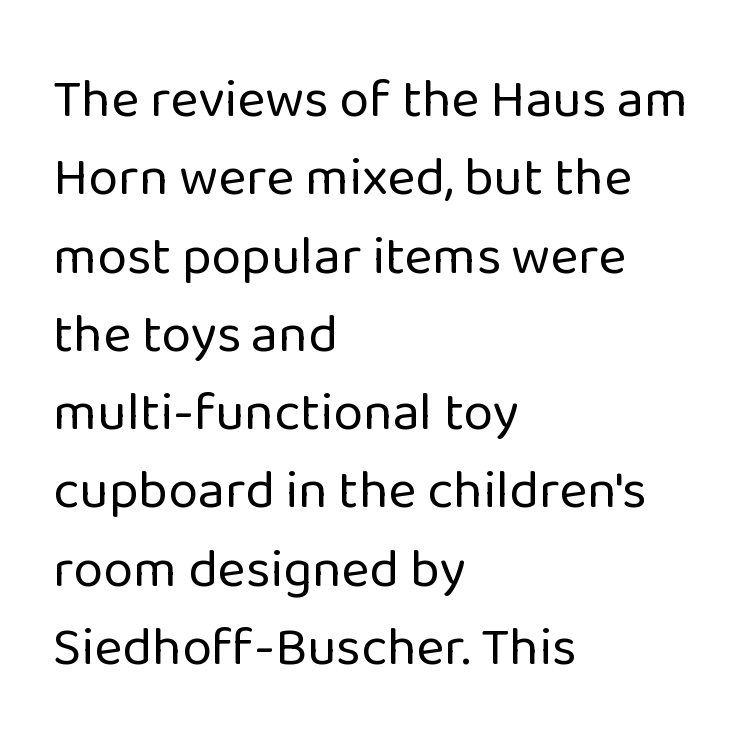
{"serif": "no", "italic": "no", "bold": "no", "weight": "regular", "width": "normal", "stroke_contrast": "low", "x_height": "medium", "monospaced": "no", "underline": "no", "align": "left", "line_spacing": "normal", "line_spacing_ratio": 1.45, "letter_spacing": "normal", "letter_spacing_em": 0.0, "glyph_px": 54}
